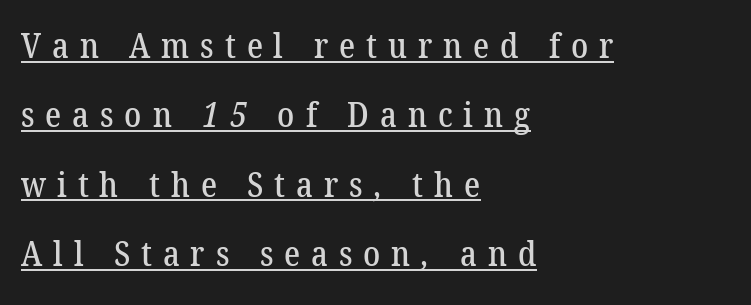
Q: Is the typeface a serif or a sans-serif typeface? A: Serif.
Q: Is the text underlined? A: Yes.
Q: How is the paragraph aligned? A: Left-aligned.
Q: Is the spacing between letters normal or unusually wide? A: Unusually wide.
Q: Is the spacing between lines tight, normal or loose? A: Loose.
Q: Width (condensed, normal, or wide)? A: Normal.
Q: Stroke contrast? A: Low.
Q: x-height? A: Medium.
Q: Monospaced? A: No.
